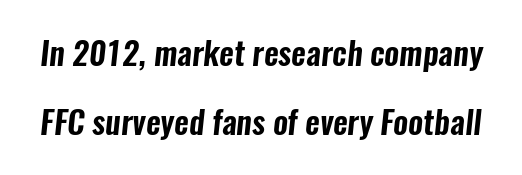
Q: Is the typeface a serif or a sans-serif typeface? A: Sans-serif.
Q: Is the text underlined? A: No.
Q: Is the spacing between letters normal or unusually wide? A: Normal.
Q: Is the spacing between lines tight, normal or loose? A: Loose.
Q: Width (condensed, normal, or wide)? A: Condensed.
Q: Stroke contrast? A: Low.
Q: x-height? A: Medium.
Q: Monospaced? A: No.
